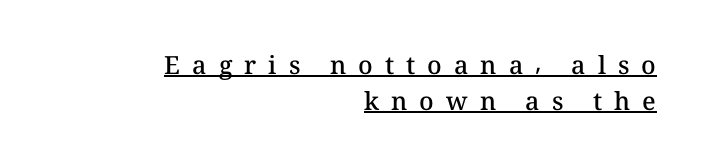
Rendered with straight, roman letterforms. Spacing between characters has been opened up far beyond the box default. Compared with undecorated copy, this sample adds a rule below the words. Each line ends at the same right margin while the left side varies. The face used here is a semibold: visibly heavier than regular, lighter than bold.
